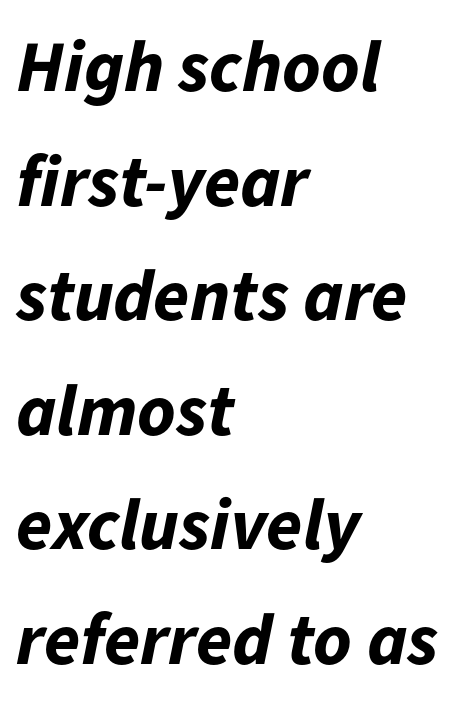
{"italic": "yes", "lean": "right", "slant_degrees": 11, "bold": "yes", "weight": "bold", "width": "normal", "stroke_contrast": "low", "x_height": "medium", "monospaced": "no", "underline": "no", "align": "left", "line_spacing": "normal", "line_spacing_ratio": 1.57, "letter_spacing": "normal", "letter_spacing_em": 0.0, "glyph_px": 73}
